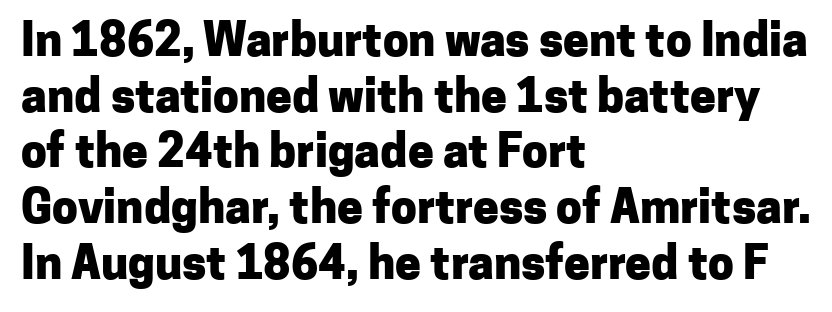
The type is set solid horizontally, with unmodified tracking. A typesetter would label this face a sans. You'd pick this weight for a headline — it's a proper bold. If you drew a ruler down the left edge, every line would touch it.
